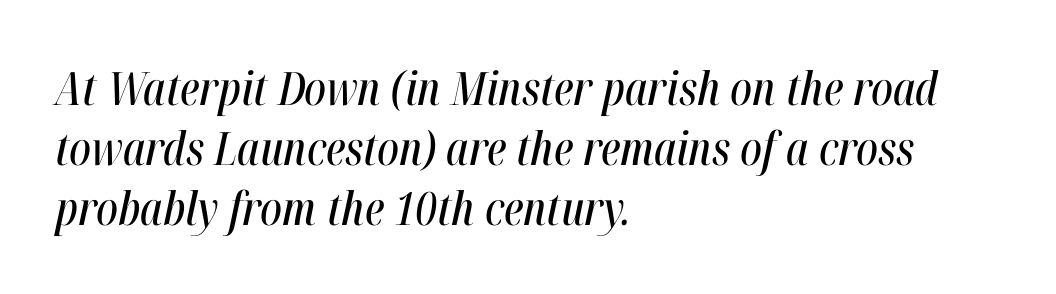
{"italic": "yes", "lean": "right", "slant_degrees": 12, "width": "condensed", "stroke_contrast": "high", "x_height": "medium", "monospaced": "no", "underline": "no", "align": "left", "line_spacing": "normal", "line_spacing_ratio": 1.3, "letter_spacing": "normal", "letter_spacing_em": 0.0, "glyph_px": 46}
